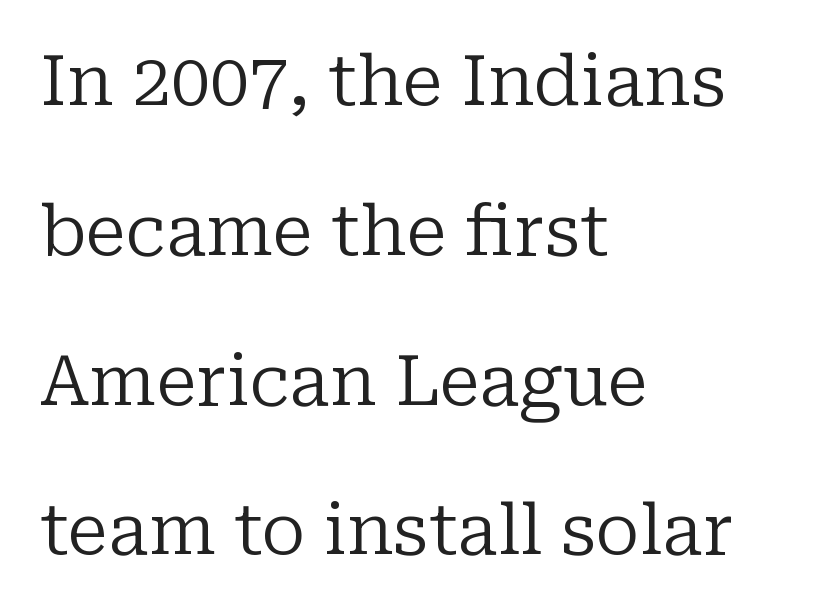
Characters follow at the spacing the type designer built in. Each row of text sits above clean, open space. Honestly, the rows look like they've been pulled way apart. Character widths vary here, with narrow letters taking less room than wide ones. No extra ink here — the face is not bold. These lines are set flush left with a ragged right edge.
